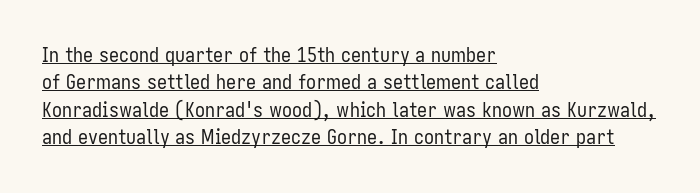
Posture: straight, roman, zero tilt. Baseline-to-baseline distance is the conventional proportion of letter height. The compositor pushed each line to the left boundary. Each word holds together tightly as a unit, with standard inter-letter gaps. Underlining? Definitely there.
